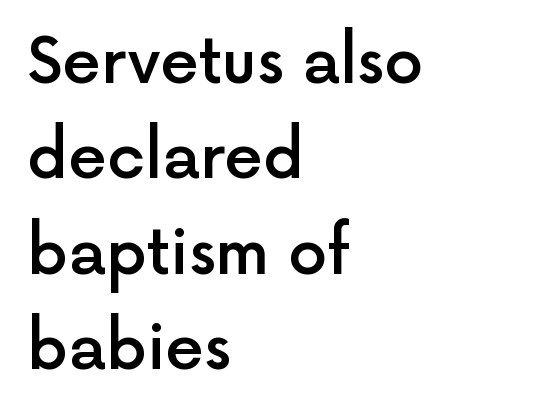
Q: Is the text bold? A: Semi-bold.
Q: Is the text italic (slanted)? A: No, it is upright.
Q: Is the typeface a serif or a sans-serif typeface? A: Sans-serif.
Q: Is the text underlined? A: No.
Q: How is the paragraph aligned? A: Left-aligned.
Q: Is the spacing between letters normal or unusually wide? A: Normal.
Q: Is the spacing between lines tight, normal or loose? A: Normal.
Q: Width (condensed, normal, or wide)? A: Normal.
Q: x-height? A: Medium.
Q: Monospaced? A: No.
